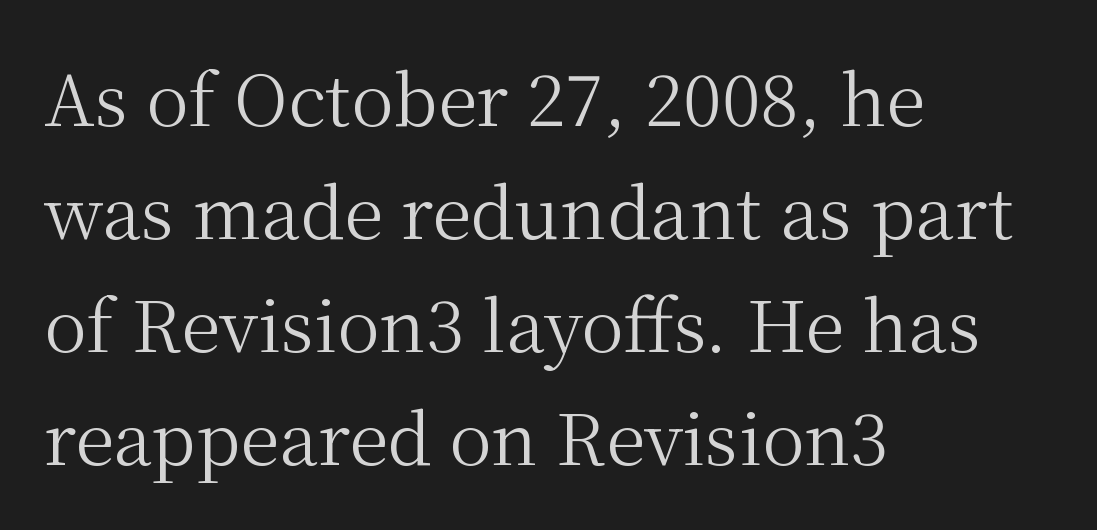
Q: Is the text bold? A: No.
Q: Is the text italic (slanted)? A: No, it is upright.
Q: Is the typeface a serif or a sans-serif typeface? A: Serif.
Q: Is the text underlined? A: No.
Q: How is the paragraph aligned? A: Left-aligned.
Q: Is the spacing between letters normal or unusually wide? A: Normal.
Q: Is the spacing between lines tight, normal or loose? A: Normal.
Q: Width (condensed, normal, or wide)? A: Normal.
Q: Stroke contrast? A: Medium.
Q: x-height? A: Medium.
Q: Monospaced? A: No.
